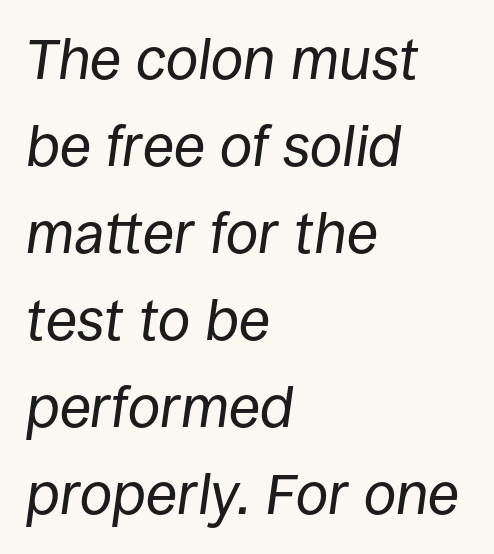
The image shows 58 px regular-weight type, italic (leaning right); set left-aligned, normal line spacing (1.5x), normal letter spacing, not underlined; low stroke contrast and a large x-height.
